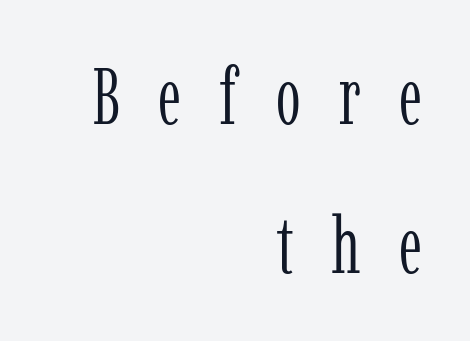
Q: Is the text bold? A: No.
Q: Is the text italic (slanted)? A: No, it is upright.
Q: Is the typeface a serif or a sans-serif typeface? A: Serif.
Q: Is the text underlined? A: No.
Q: How is the paragraph aligned? A: Right-aligned.
Q: Is the spacing between letters normal or unusually wide? A: Unusually wide.
Q: Width (condensed, normal, or wide)? A: Condensed.
Q: Stroke contrast? A: Low.
Q: x-height? A: Medium.
Q: Monospaced? A: No.
